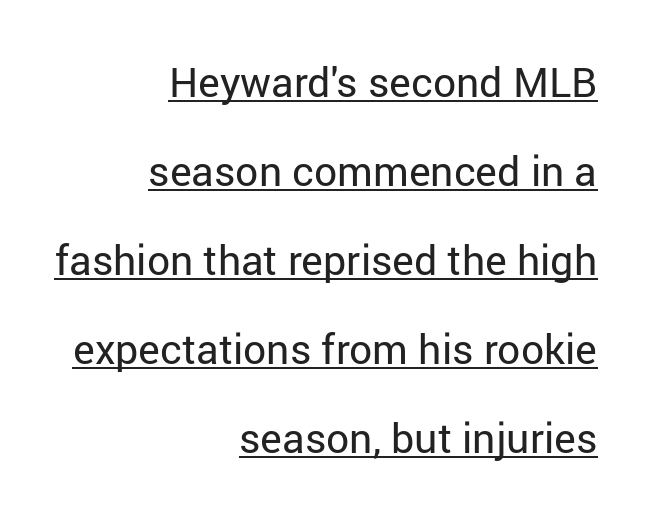
Q: Is the text bold? A: No.
Q: Is the text italic (slanted)? A: No, it is upright.
Q: Is the typeface a serif or a sans-serif typeface? A: Sans-serif.
Q: Is the text underlined? A: Yes.
Q: How is the paragraph aligned? A: Right-aligned.
Q: Is the spacing between letters normal or unusually wide? A: Normal.
Q: Is the spacing between lines tight, normal or loose? A: Loose.
Q: Width (condensed, normal, or wide)? A: Normal.
Q: Stroke contrast? A: Low.
Q: x-height? A: Medium.
Q: Monospaced? A: No.
